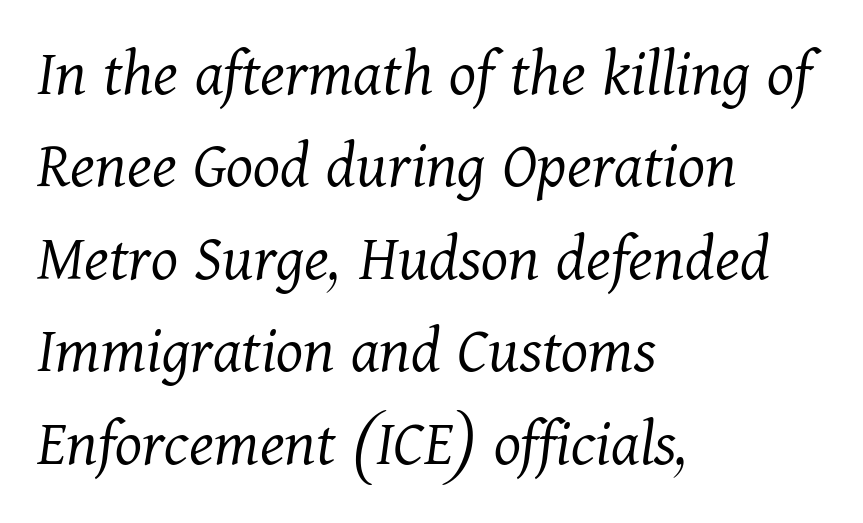
The image shows 69 px light serif type, italic (leaning right); set left-aligned, normal line spacing (1.34x), normal letter spacing, not underlined; medium stroke contrast and a medium x-height.
